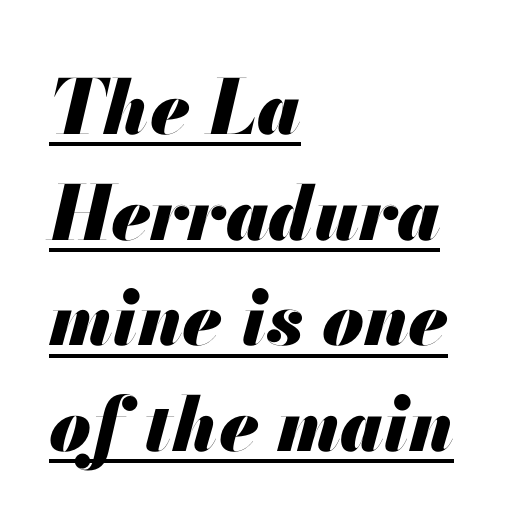
Q: Is the text bold? A: Yes.
Q: Is the text italic (slanted)? A: Yes, it leans right by about 13 degrees.
Q: Is the text underlined? A: Yes.
Q: How is the paragraph aligned? A: Left-aligned.
Q: Is the spacing between letters normal or unusually wide? A: Normal.
Q: Is the spacing between lines tight, normal or loose? A: Normal.
Q: Width (condensed, normal, or wide)? A: Normal.
Q: Stroke contrast? A: Medium.
Q: x-height? A: Small.
Q: Monospaced? A: No.
